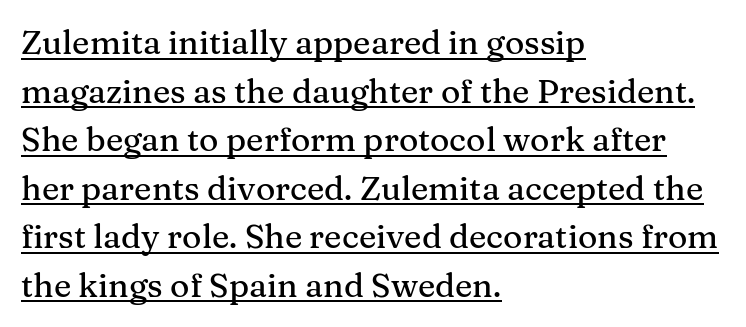
The characters display serif detailing at their extremities. Normally led — the rows are evenly, conventionally spaced. In designer terms, the underline attribute is active on this setting. Compared with a centered layout, this one pins lines to the left instead. Think of a printed novel: that variable character pitch is what you see here.
